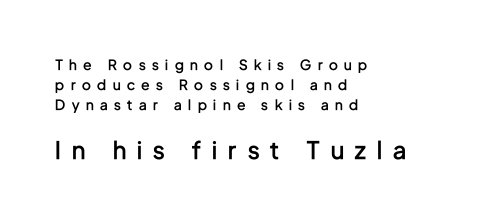
Q: Is the text bold? A: Semi-bold.
Q: Is the text italic (slanted)? A: No, it is upright.
Q: Is the text underlined? A: No.
Q: How is the paragraph aligned? A: Left-aligned.
Q: Is the spacing between letters normal or unusually wide? A: Unusually wide.
Q: Is the spacing between lines tight, normal or loose? A: Normal.
Q: Which block of text is set in a larger size, the first (top) or the second (bottom)? A: The second (bottom) one.
